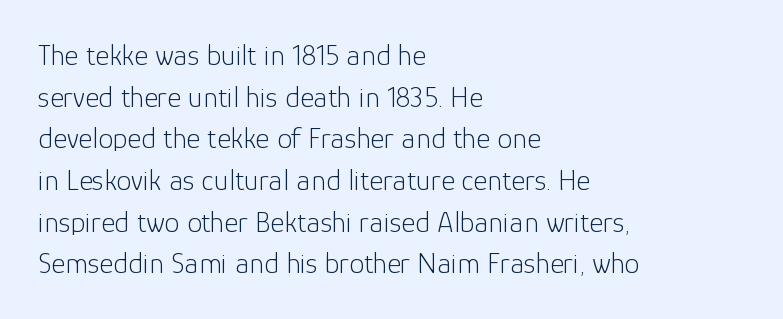
Q: Is the text bold? A: No.
Q: Is the text italic (slanted)? A: No, it is upright.
Q: Is the typeface a serif or a sans-serif typeface? A: Sans-serif.
Q: Is the text underlined? A: No.
Q: How is the paragraph aligned? A: Left-aligned.
Q: Is the spacing between letters normal or unusually wide? A: Normal.
Q: Is the spacing between lines tight, normal or loose? A: Normal.
Q: Width (condensed, normal, or wide)? A: Normal.
Q: Stroke contrast? A: Low.
Q: x-height? A: Medium.
Q: Monospaced? A: No.
